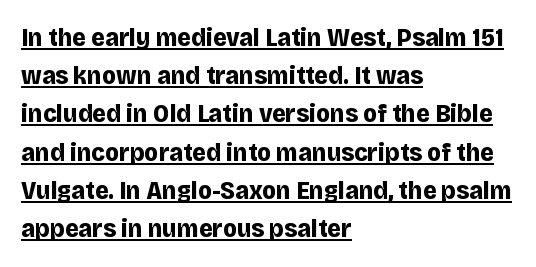
Q: Is the text bold? A: Yes.
Q: Is the text italic (slanted)? A: No, it is upright.
Q: Is the text underlined? A: Yes.
Q: How is the paragraph aligned? A: Left-aligned.
Q: Is the spacing between letters normal or unusually wide? A: Normal.
Q: Is the spacing between lines tight, normal or loose? A: Normal.
